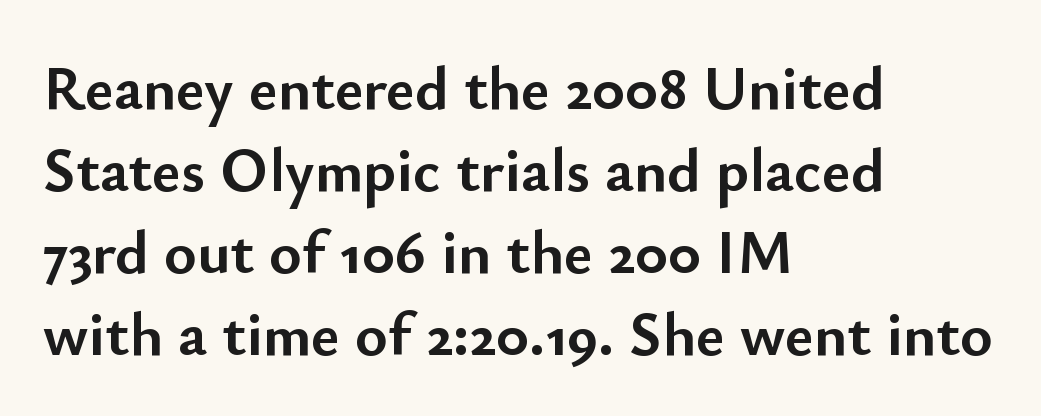
The image shows 62 px semibold sans-serif type, upright; set left-aligned, normal line spacing (1.32x), normal letter spacing, not underlined; low stroke contrast and a small x-height.
